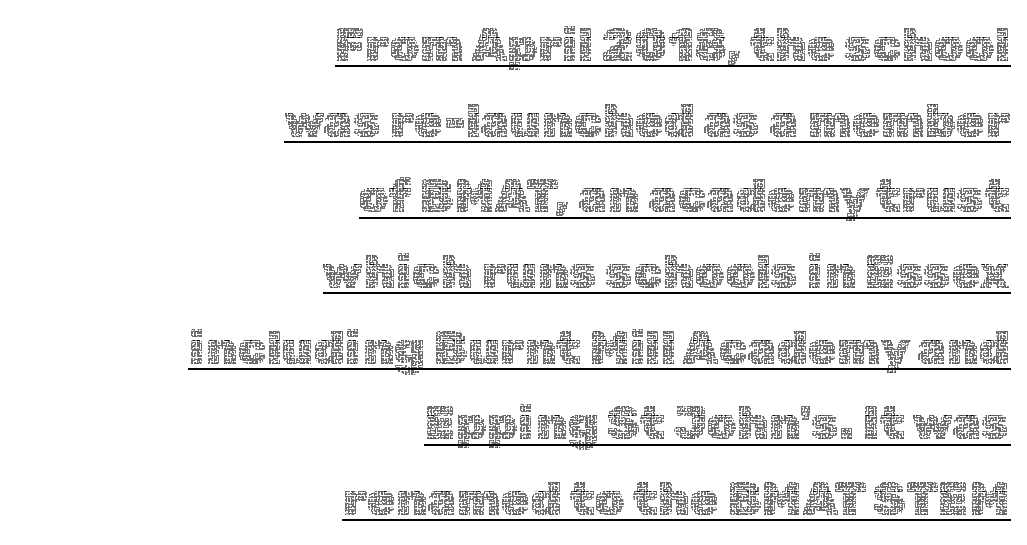
{"italic": "no", "bold": "no", "weight": "thin", "width": "normal", "x_height": "medium", "monospaced": "no", "underline": "yes", "align": "right", "line_spacing": "normal", "line_spacing_ratio": 1.61, "letter_spacing": "normal", "letter_spacing_em": 0.0, "glyph_px": 47}
